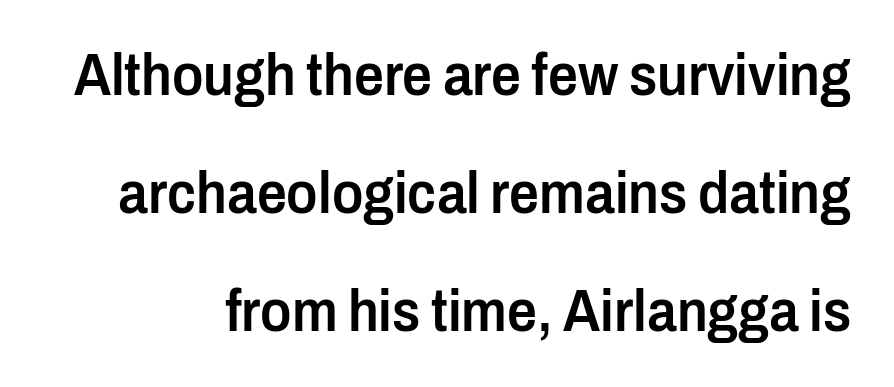
{"serif": "no", "italic": "no", "bold": "semi", "weight": "semibold", "width": "condensed", "stroke_contrast": "low", "x_height": "medium", "monospaced": "no", "underline": "no", "line_spacing": "loose", "line_spacing_ratio": 2.0, "letter_spacing": "normal", "letter_spacing_em": 0.0, "glyph_px": 59}
